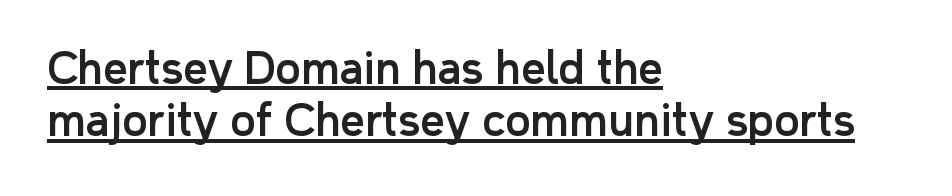
The image shows 43 px sans-serif type, upright; set left-aligned, line spacing 1.22x, normal letter spacing, underlined; low stroke contrast and a medium x-height.
